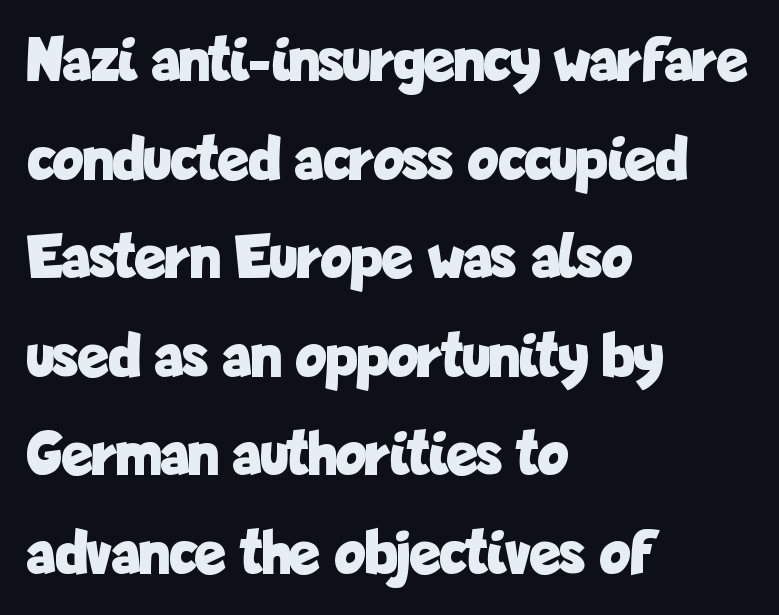
The image shows 64 px bold, condensed sans-serif type, upright; set left-aligned, normal line spacing (1.54x), normal letter spacing, not underlined; low stroke contrast and a medium x-height.
